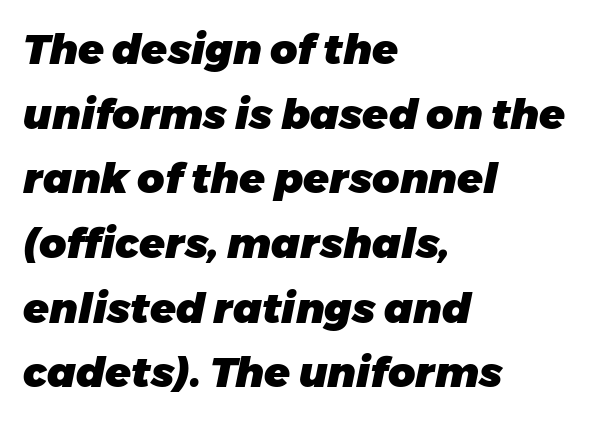
The image shows 42 px heavy type, italic (leaning right); set left-aligned, normal line spacing (1.54x), normal letter spacing, not underlined; low stroke contrast and a medium x-height.
